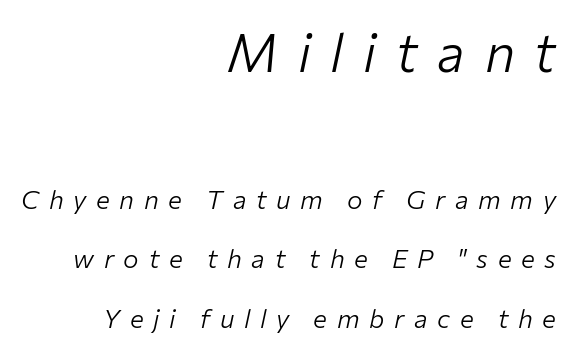
The image shows 53 px light type, italic (leaning right); set right-aligned, loose line spacing (2.29x), unusually wide letter spacing (+0.37 em), not underlined; the first (top) block is 2.04x larger; low stroke contrast and a medium x-height.
